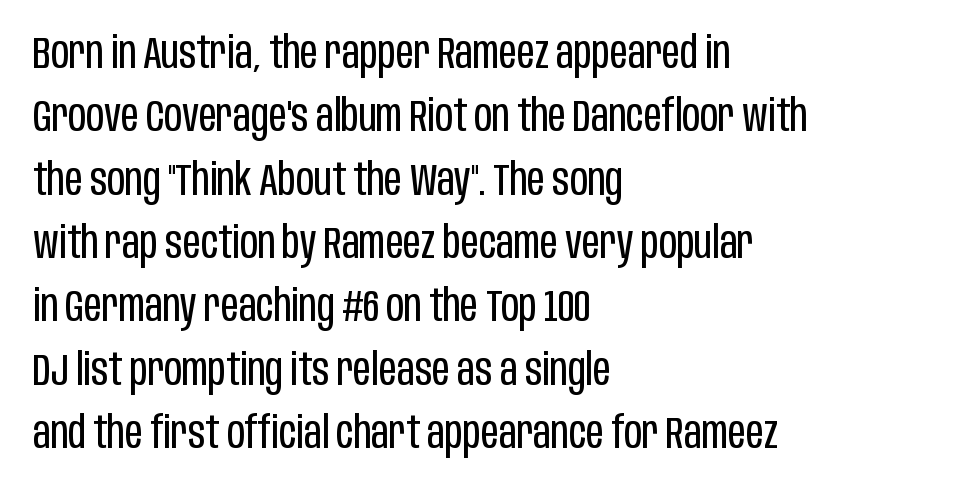
{"serif": "no", "italic": "no", "bold": "no", "weight": "regular", "width": "condensed", "stroke_contrast": "low", "x_height": "large", "monospaced": "no", "underline": "no", "align": "left", "line_spacing": "normal", "line_spacing_ratio": 1.44, "letter_spacing": "normal", "letter_spacing_em": 0.0, "glyph_px": 44}
